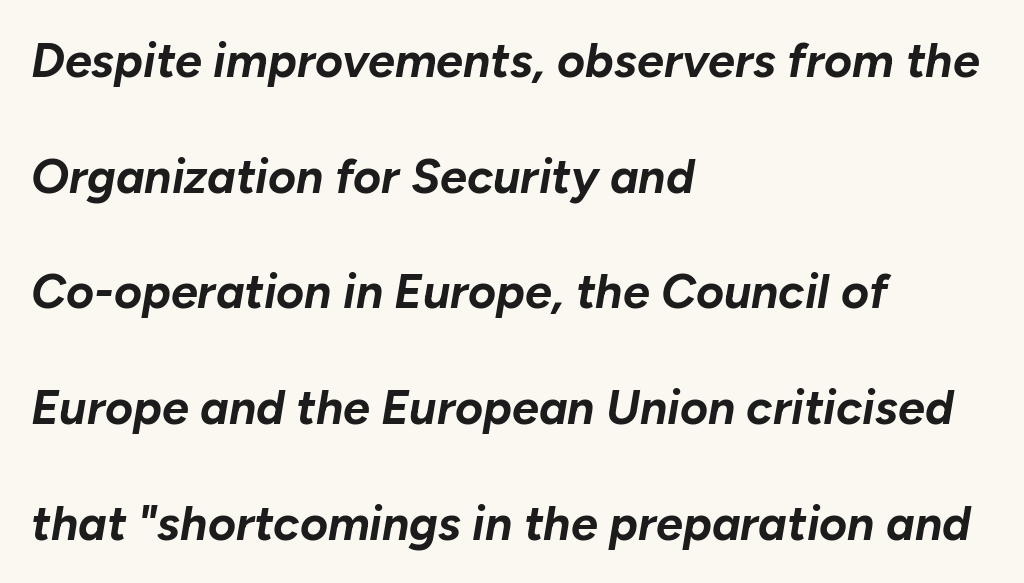
If you measured baseline to baseline, you'd find a long distance. Descender tails drop into unmarked territory. The face used here has the dense, thick strokes of a bold. The line texture is even and compact thanks to regular tracking. These lines are rendered in a variable-pitch font.
